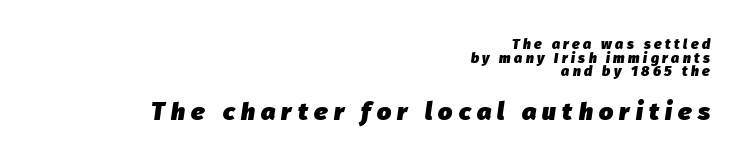
Q: Is the text bold? A: Yes.
Q: Is the text italic (slanted)? A: Yes, it leans right by about 8 degrees.
Q: Is the text underlined? A: No.
Q: How is the paragraph aligned? A: Right-aligned.
Q: Is the spacing between letters normal or unusually wide? A: Unusually wide.
Q: Is the spacing between lines tight, normal or loose? A: Tight.
Q: Which block of text is set in a larger size, the first (top) or the second (bottom)? A: The second (bottom) one.
